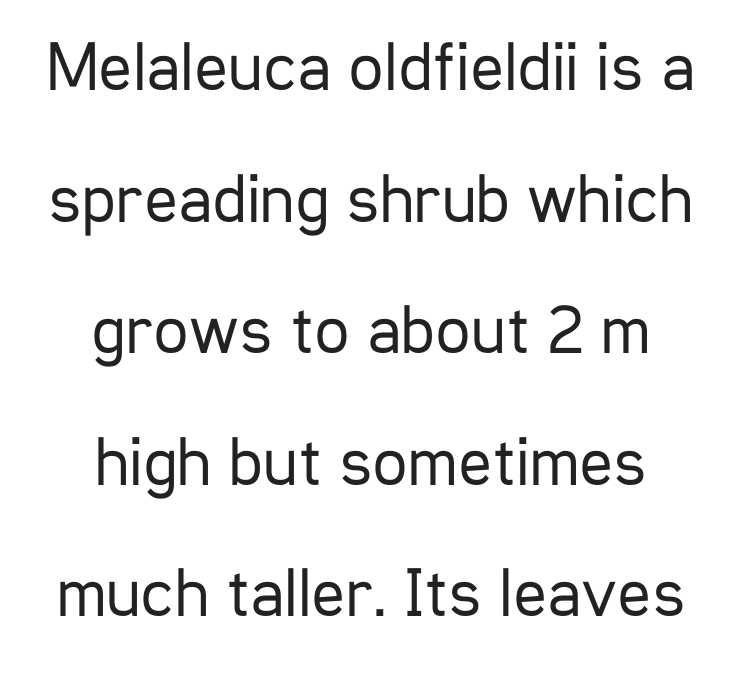
If you drew a line through each stem, it would be perfectly vertical. In terms of letterform style, serifs are entirely absent. You could not count columns in this text — the font is proportionally spaced. The string is rendered with underlining switched off. Each word holds together tightly as a unit, with standard inter-letter gaps. Short and long lines alike share a common midpoint.
